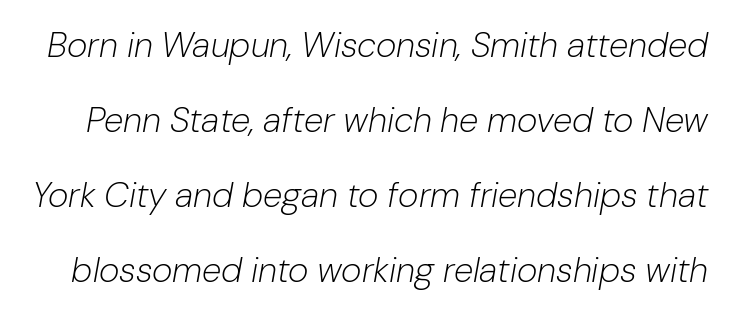
Q: Is the text bold? A: No.
Q: Is the text italic (slanted)? A: Yes, it leans right by about 10 degrees.
Q: Is the text underlined? A: No.
Q: Is the spacing between letters normal or unusually wide? A: Normal.
Q: Is the spacing between lines tight, normal or loose? A: Loose.
Q: Width (condensed, normal, or wide)? A: Normal.
Q: Stroke contrast? A: Low.
Q: x-height? A: Medium.
Q: Monospaced? A: No.
